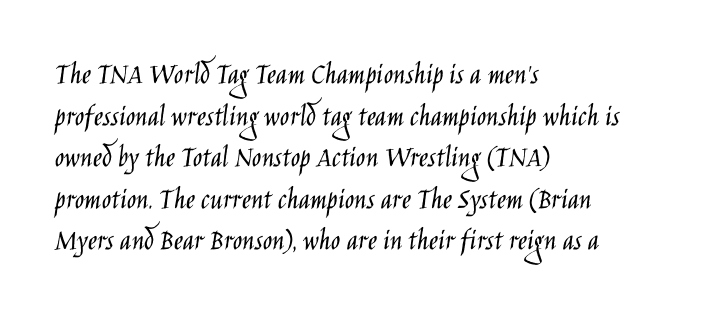
Students, note that the glyphs here touch the page at normal intervals. Left-aligned paragraph, ragged on the right. This rendering features lettering with no underline. Looks like regular typesetting: each glyph gets only the width it needs.
